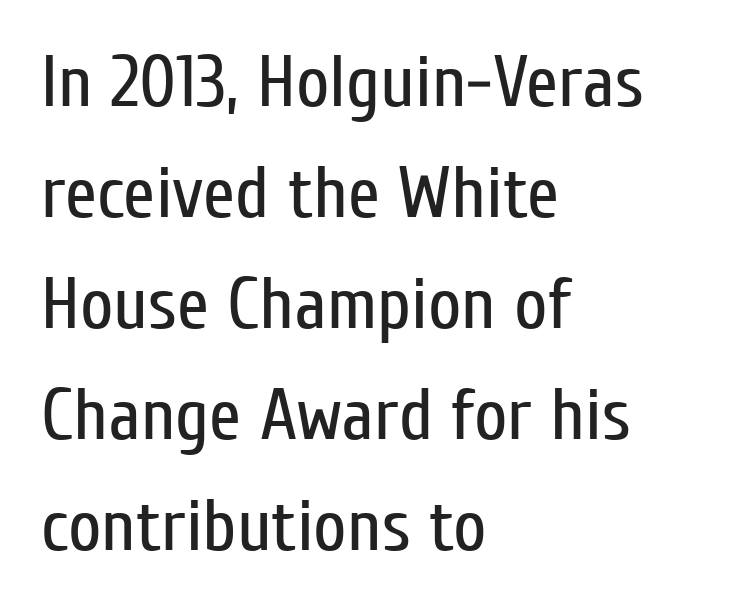
Q: Is the text bold? A: No.
Q: Is the text italic (slanted)? A: No, it is upright.
Q: Is the typeface a serif or a sans-serif typeface? A: Sans-serif.
Q: Is the text underlined? A: No.
Q: How is the paragraph aligned? A: Left-aligned.
Q: Is the spacing between letters normal or unusually wide? A: Normal.
Q: Is the spacing between lines tight, normal or loose? A: Normal.
Q: Width (condensed, normal, or wide)? A: Condensed.
Q: Stroke contrast? A: Low.
Q: x-height? A: Medium.
Q: Monospaced? A: No.
